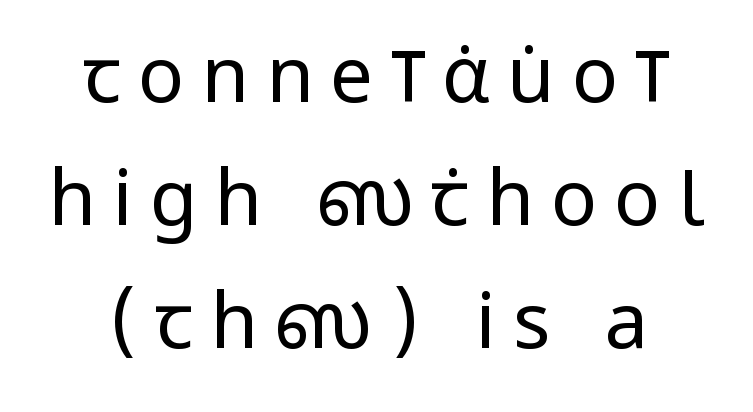
Short note: letters widely spaced. The zone under the glyphs is completely vacant. Notice how descenders clear the ascenders below comfortably — that's standard leading. Stroke mass is kept to a normal reading level or below. The text block is weighted toward neither margin, spreading evenly from the middle. Check where the strokes stop: nothing finishes them off — pure sans.
